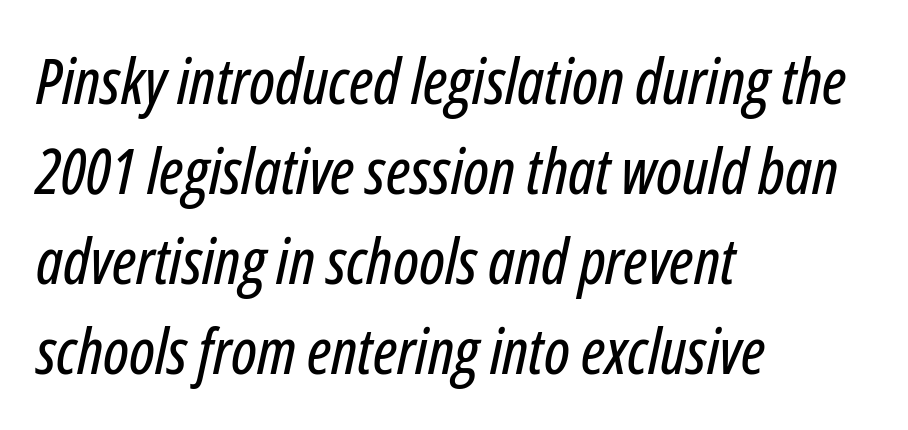
The whole block is typeset with a tilt. Spacing verdict: proportional, widths tailored to each character. The area under the type is left untouched. The lines in this sample share a left origin and differ only in where they stop.
